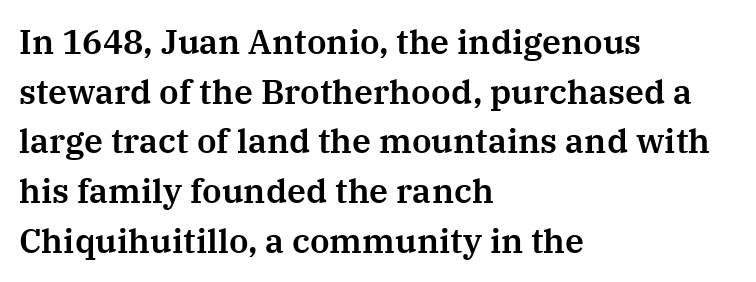
{"serif": "yes", "italic": "no", "width": "normal", "stroke_contrast": "medium", "x_height": "medium", "monospaced": "no", "underline": "no", "align": "left", "line_spacing": "normal", "line_spacing_ratio": 1.46, "letter_spacing": "normal", "letter_spacing_em": 0.0, "glyph_px": 34}
